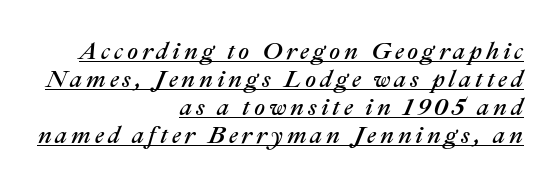
A typesetter would mark this as italic. Each line of the rendering has a horizontal stroke beneath the glyphs. Compared with a flush-left layout, this one pins lines to the opposite, right side.
